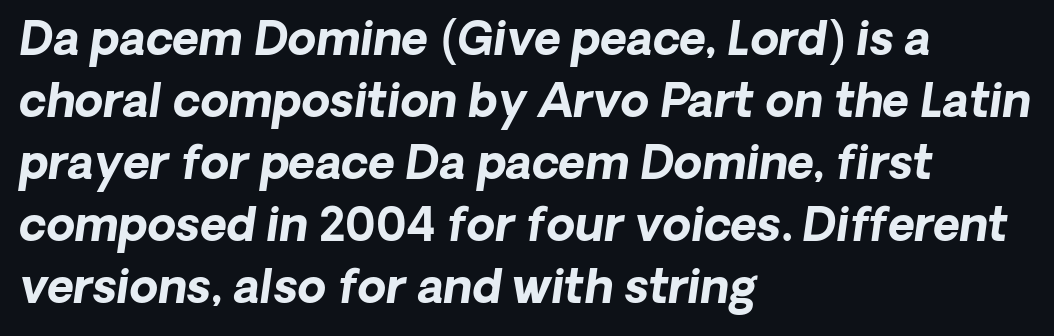
The image shows 46 px bold type, italic (leaning right); set left-aligned, normal line spacing (1.35x), normal letter spacing, not underlined; low stroke contrast and a medium x-height.
